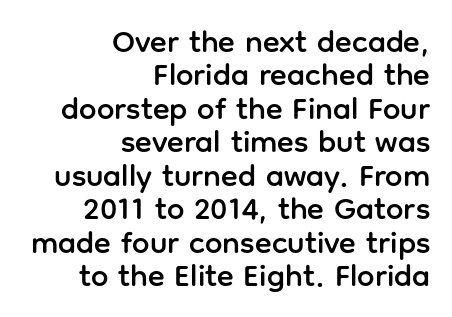
Q: Is the text italic (slanted)? A: No, it is upright.
Q: Is the typeface a serif or a sans-serif typeface? A: Sans-serif.
Q: Is the text underlined? A: No.
Q: How is the paragraph aligned? A: Right-aligned.
Q: Is the spacing between letters normal or unusually wide? A: Normal.
Q: Is the spacing between lines tight, normal or loose? A: Tight.
Q: Width (condensed, normal, or wide)? A: Normal.
Q: Stroke contrast? A: Low.
Q: x-height? A: Medium.
Q: Monospaced? A: No.
